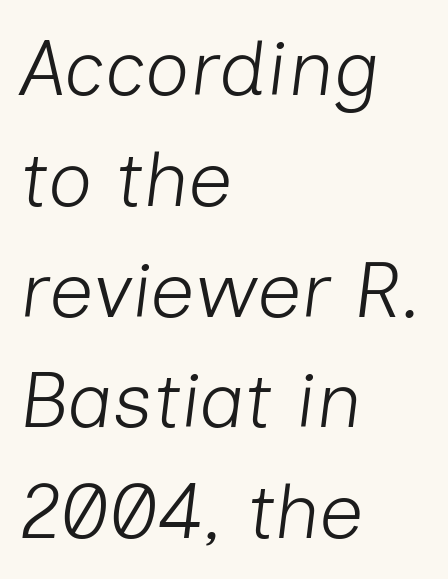
Q: Is the text bold? A: No.
Q: Is the text italic (slanted)? A: Yes, it leans right by about 7 degrees.
Q: Is the text underlined? A: No.
Q: How is the paragraph aligned? A: Left-aligned.
Q: Is the spacing between letters normal or unusually wide? A: Normal.
Q: Is the spacing between lines tight, normal or loose? A: Normal.
Q: Width (condensed, normal, or wide)? A: Normal.
Q: Stroke contrast? A: Low.
Q: x-height? A: Medium.
Q: Monospaced? A: No.
